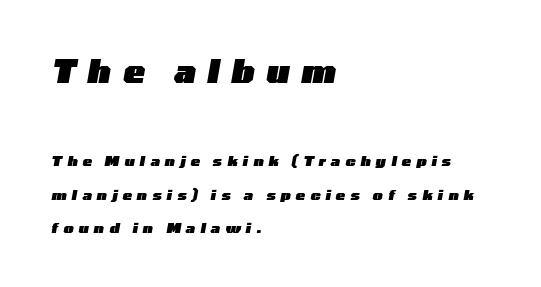
Q: Is the text bold? A: Yes.
Q: Is the text italic (slanted)? A: Yes, it leans right by about 10 degrees.
Q: Is the text underlined? A: No.
Q: How is the paragraph aligned? A: Left-aligned.
Q: Is the spacing between letters normal or unusually wide? A: Unusually wide.
Q: Is the spacing between lines tight, normal or loose? A: Loose.
Q: Which block of text is set in a larger size, the first (top) or the second (bottom)? A: The first (top) one.
Q: Width (condensed, normal, or wide)? A: Wide.
Q: Stroke contrast? A: Low.
Q: x-height? A: Medium.
Q: Monospaced? A: No.
